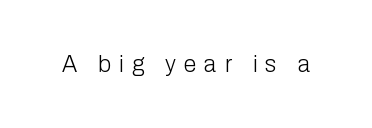
Q: Is the text bold? A: No.
Q: Is the text italic (slanted)? A: No, it is upright.
Q: Is the text underlined? A: No.
Q: Is the spacing between letters normal or unusually wide? A: Unusually wide.
